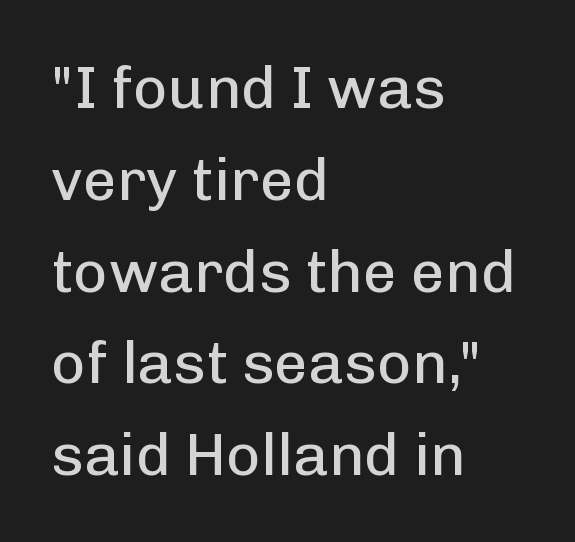
Q: Is the text bold? A: No.
Q: Is the text italic (slanted)? A: No, it is upright.
Q: Is the typeface a serif or a sans-serif typeface? A: Sans-serif.
Q: Is the text underlined? A: No.
Q: How is the paragraph aligned? A: Left-aligned.
Q: Is the spacing between letters normal or unusually wide? A: Normal.
Q: Is the spacing between lines tight, normal or loose? A: Normal.
Q: Width (condensed, normal, or wide)? A: Normal.
Q: Stroke contrast? A: Low.
Q: x-height? A: Medium.
Q: Monospaced? A: No.
